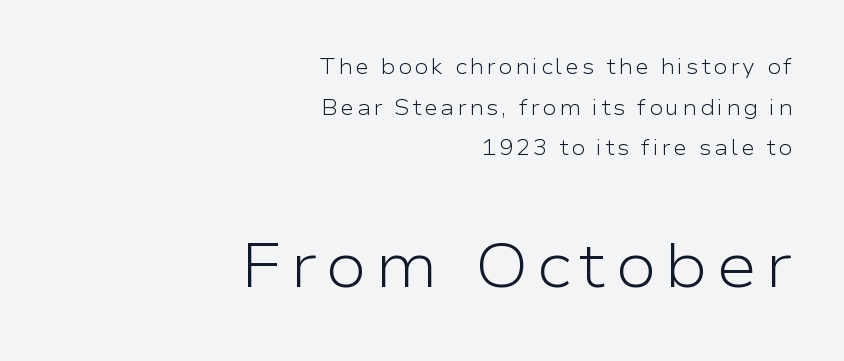
Q: Is the text bold? A: No.
Q: Is the text italic (slanted)? A: No, it is upright.
Q: Is the typeface a serif or a sans-serif typeface? A: Sans-serif.
Q: Is the text underlined? A: No.
Q: How is the paragraph aligned? A: Right-aligned.
Q: Is the spacing between lines tight, normal or loose? A: Loose.
Q: Which block of text is set in a larger size, the first (top) or the second (bottom)? A: The second (bottom) one.
Q: Width (condensed, normal, or wide)? A: Wide.
Q: Stroke contrast? A: Low.
Q: x-height? A: Medium.
Q: Monospaced? A: No.
